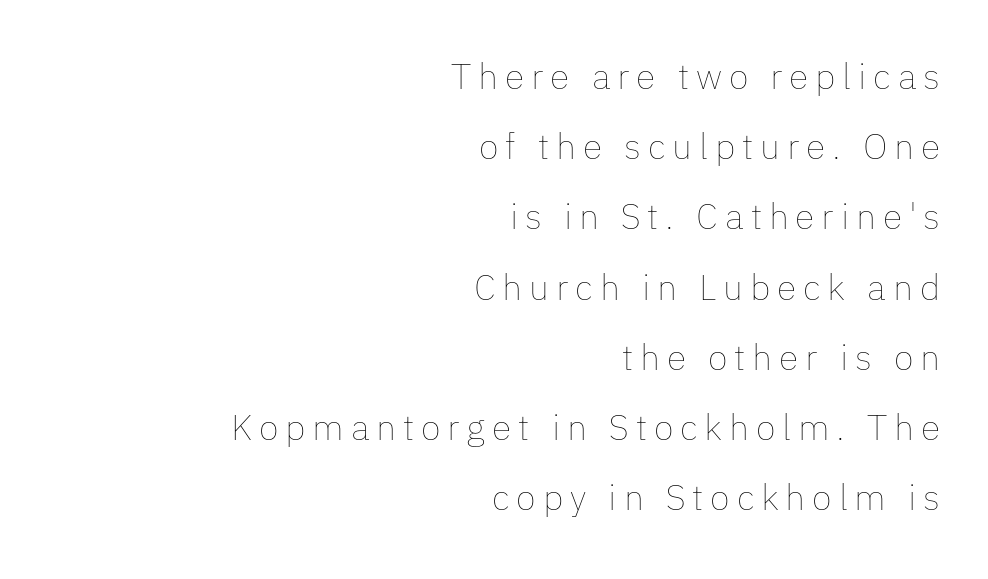
Q: Is the text bold? A: No.
Q: Is the text italic (slanted)? A: No, it is upright.
Q: Is the text underlined? A: No.
Q: How is the paragraph aligned? A: Right-aligned.
Q: Is the spacing between lines tight, normal or loose? A: Loose.
Q: Width (condensed, normal, or wide)? A: Normal.
Q: Stroke contrast? A: Low.
Q: x-height? A: Medium.
Q: Monospaced? A: No.
